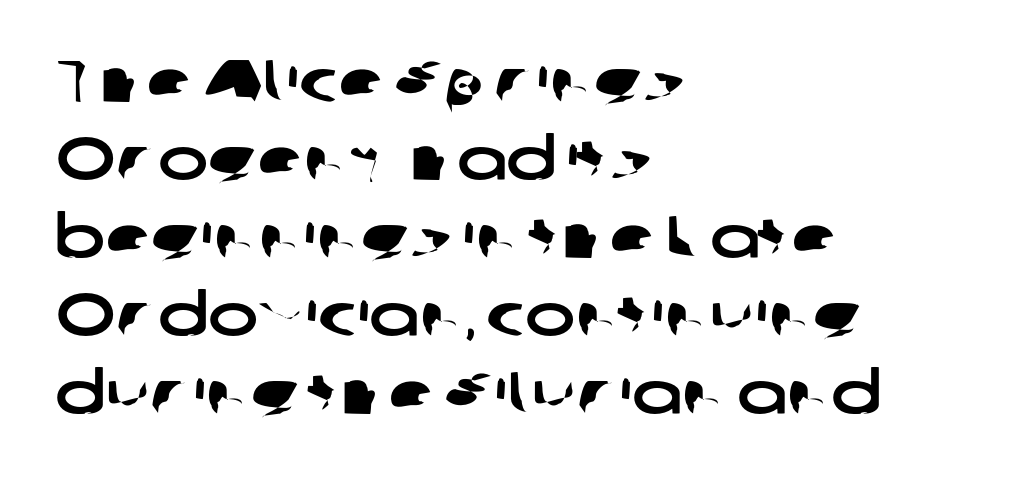
The image shows 60 px wide sans-serif type; set left-aligned, normal line spacing (1.3x), normal letter spacing, not underlined; low stroke contrast and a medium x-height.
